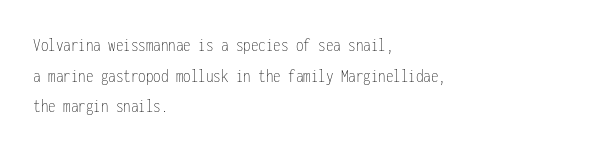
The image shows 20 px text type, upright; set left-aligned, normal line spacing (1.53x), normal letter spacing, not underlined.
